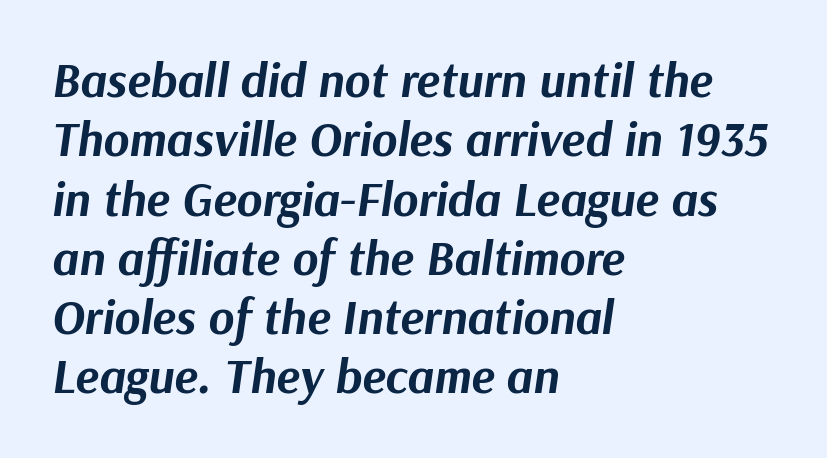
The rendering applies a slant to the glyphs. Caption: multi-line text, flush left, ragged right. Is the type bold? Yes — the strokes are clearly thick and heavy. Tracking here is standard; glyphs follow each other at the usual distance. Varying glyph widths throughout — classic text-font behaviour.
